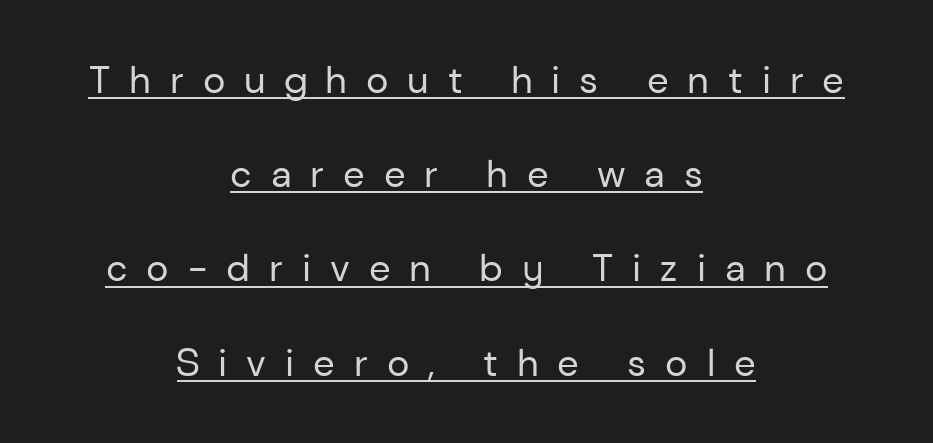
{"serif": "no", "italic": "no", "bold": "no", "weight": "regular", "width": "normal", "stroke_contrast": "low", "x_height": "medium", "monospaced": "no", "underline": "yes", "align": "center", "line_spacing": "loose", "line_spacing_ratio": 2.48, "letter_spacing": "wide", "letter_spacing_em": 0.5, "glyph_px": 38}
